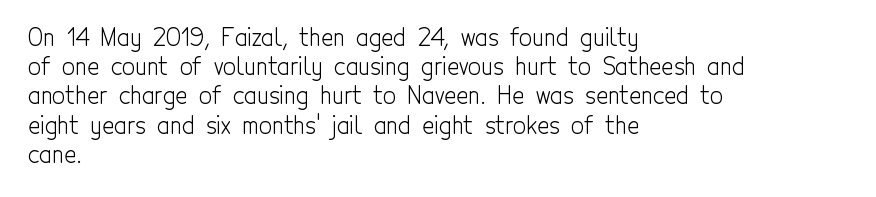
{"italic": "no", "bold": "no", "underline": "no", "align": "left", "line_spacing": "normal", "line_spacing_ratio": 1.27, "letter_spacing": "normal", "letter_spacing_em": 0.0, "glyph_px": 23}
